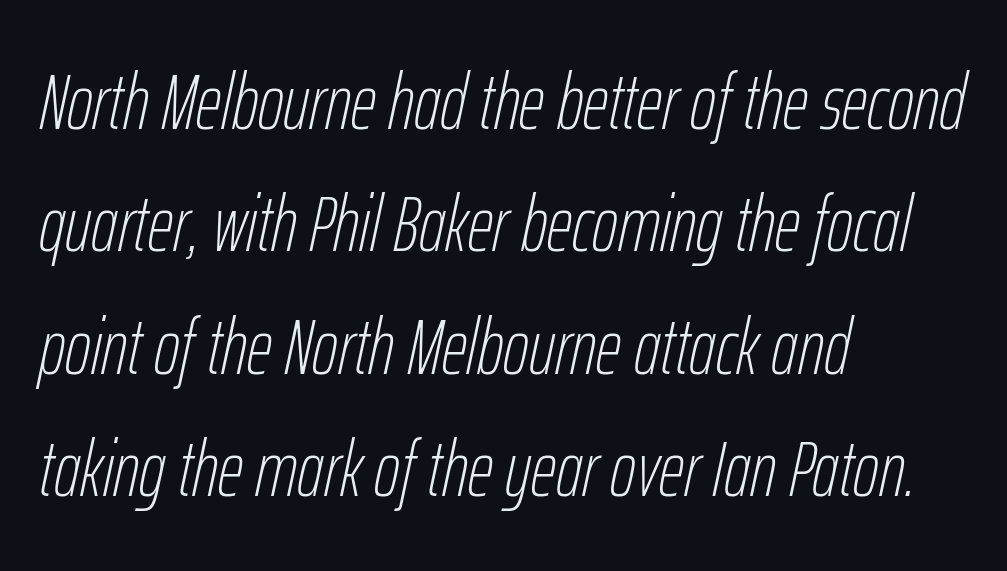
Horizontally, the lines are justified to the leading edge only. Default kerning and tracking; the words read as compact shapes. A typesetter would call this leading conventional body-copy spacing. Think standard paragraph weight, or any step lighter than that. Looking at the ascenders, they clearly lean. These lines are rendered in a variable-pitch font.
